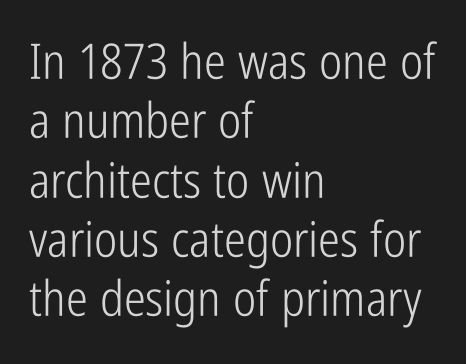
Q: Is the text bold? A: No.
Q: Is the text italic (slanted)? A: No, it is upright.
Q: Is the typeface a serif or a sans-serif typeface? A: Sans-serif.
Q: Is the text underlined? A: No.
Q: How is the paragraph aligned? A: Left-aligned.
Q: Is the spacing between letters normal or unusually wide? A: Normal.
Q: Width (condensed, normal, or wide)? A: Condensed.
Q: Stroke contrast? A: Low.
Q: x-height? A: Medium.
Q: Monospaced? A: No.
